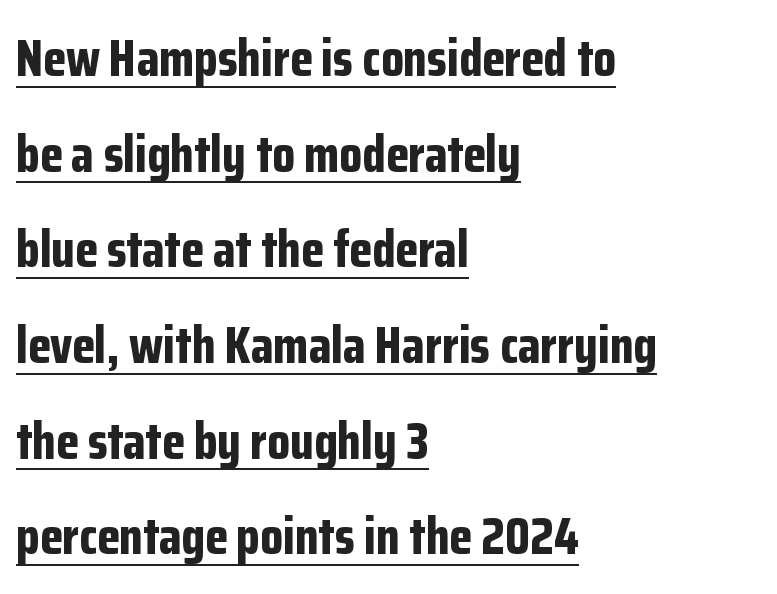
Reading down the block, your eye returns to a fixed left position each line. Stroke terminals: plain, sans-serif. Character widths vary here, with narrow letters taking less room than wide ones. The face used here is rendered with its standard letterfit.
